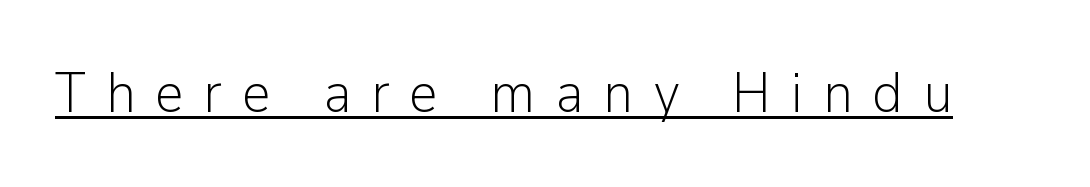
Q: Is the text bold? A: No.
Q: Is the text italic (slanted)? A: No, it is upright.
Q: Is the typeface a serif or a sans-serif typeface? A: Sans-serif.
Q: Is the text underlined? A: Yes.
Q: Is the spacing between letters normal or unusually wide? A: Unusually wide.
Q: Width (condensed, normal, or wide)? A: Normal.
Q: Stroke contrast? A: Low.
Q: x-height? A: Medium.
Q: Monospaced? A: No.
